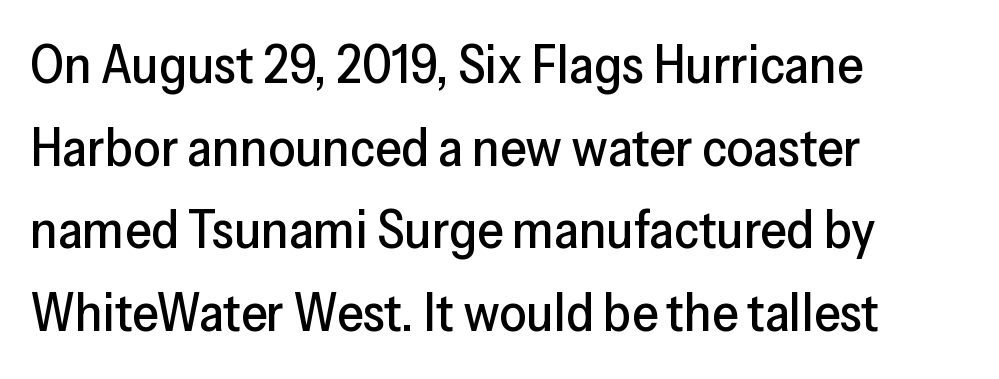
{"serif": "no", "italic": "no", "width": "normal", "stroke_contrast": "low", "x_height": "medium", "monospaced": "no", "underline": "no", "align": "left", "line_spacing": "normal", "line_spacing_ratio": 1.56, "letter_spacing": "normal", "letter_spacing_em": 0.0, "glyph_px": 53}
